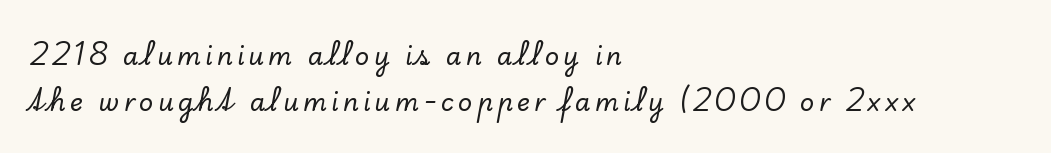
{"underline": "no", "align": "left", "line_spacing_ratio": 1.84, "glyph_px": 25}
